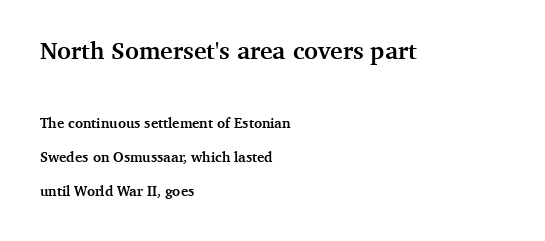
How would I describe the line gaps? Wide and relaxed. Does the lettering tilt? It doesn't — this is upright. Where is the straight margin? On the left. Set as a true bold cut, around the 700 mark. The rendering shrinks the type as you move from the upper chunk to the lower. The string is rendered with underlining switched off.
